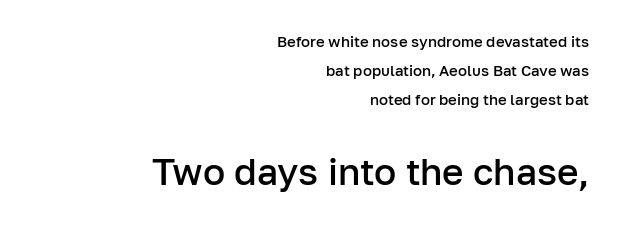
Q: Is the text bold? A: Semi-bold.
Q: Is the text italic (slanted)? A: No, it is upright.
Q: Is the typeface a serif or a sans-serif typeface? A: Sans-serif.
Q: Is the text underlined? A: No.
Q: How is the paragraph aligned? A: Right-aligned.
Q: Is the spacing between letters normal or unusually wide? A: Normal.
Q: Is the spacing between lines tight, normal or loose? A: Loose.
Q: Which block of text is set in a larger size, the first (top) or the second (bottom)? A: The second (bottom) one.
Q: Width (condensed, normal, or wide)? A: Normal.
Q: Stroke contrast? A: Low.
Q: x-height? A: Medium.
Q: Monospaced? A: No.
